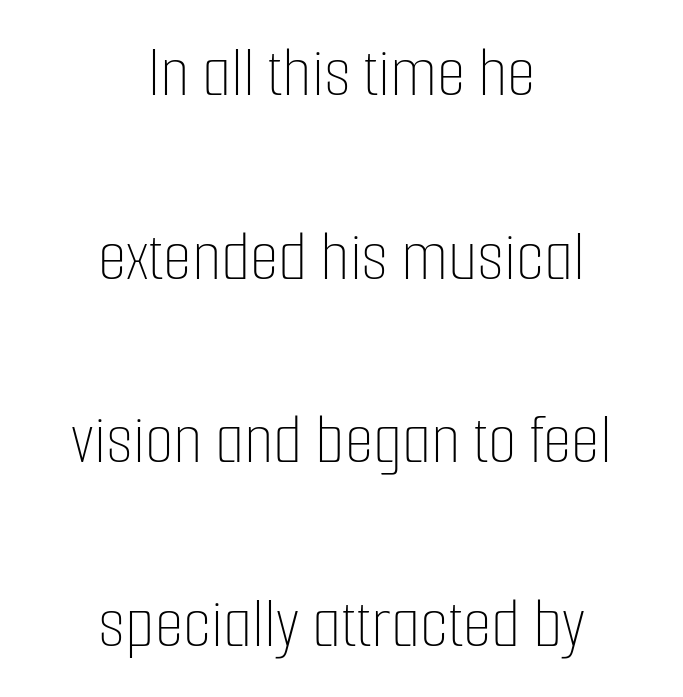
Q: Is the text bold? A: No.
Q: Is the text italic (slanted)? A: No, it is upright.
Q: Is the text underlined? A: No.
Q: How is the paragraph aligned? A: Centered.
Q: Is the spacing between letters normal or unusually wide? A: Normal.
Q: Is the spacing between lines tight, normal or loose? A: Loose.
Q: Width (condensed, normal, or wide)? A: Condensed.
Q: Stroke contrast? A: Low.
Q: x-height? A: Medium.
Q: Monospaced? A: No.
